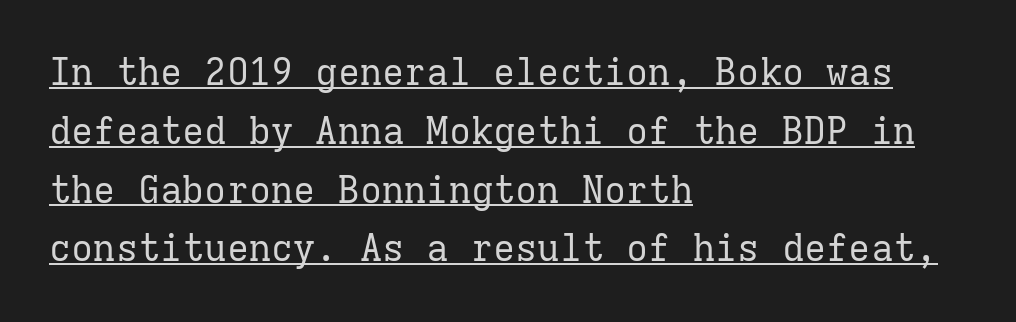
{"serif": "yes", "italic": "no", "bold": "no", "weight": "regular", "width": "normal", "stroke_contrast": "low", "x_height": "medium", "monospaced": "yes", "underline": "yes", "align": "left", "line_spacing": "normal", "line_spacing_ratio": 1.59, "letter_spacing": "normal", "letter_spacing_em": 0.0, "glyph_px": 37}
